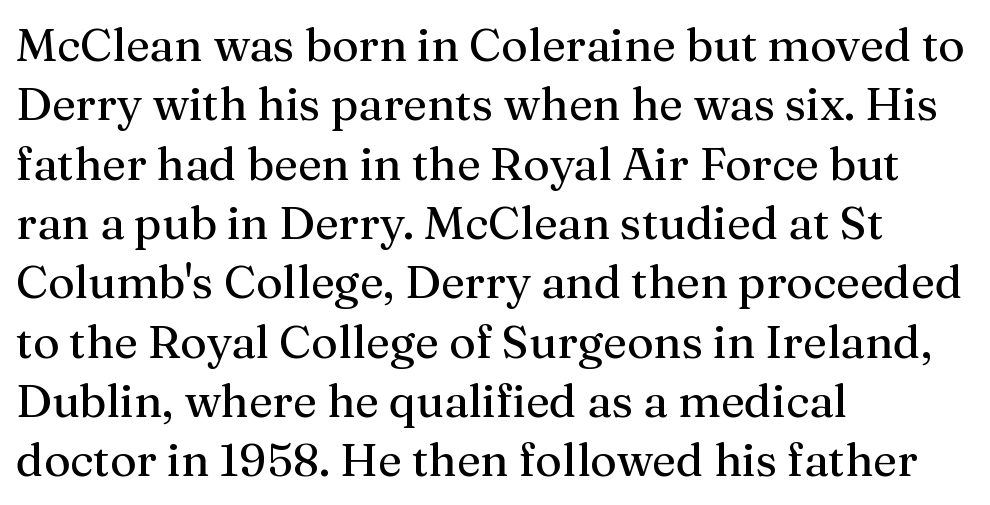
Is the block centered? No — it sits flush against the left margin. Rendered with straight, roman letterforms. You could not count columns in this text — the font is proportionally spaced. Each word holds together tightly as a unit, with standard inter-letter gaps. The type family on display is of the serif kind.
